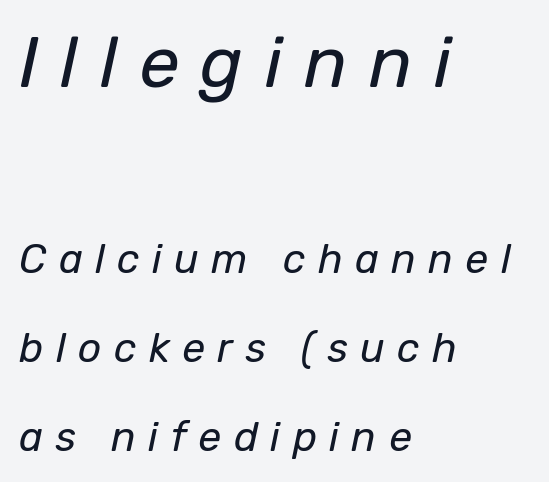
The typography opts for an oblique posture over an upright one. Beneath every word, the page is bare. Letter spacing: wide. Alignment: flush left.
